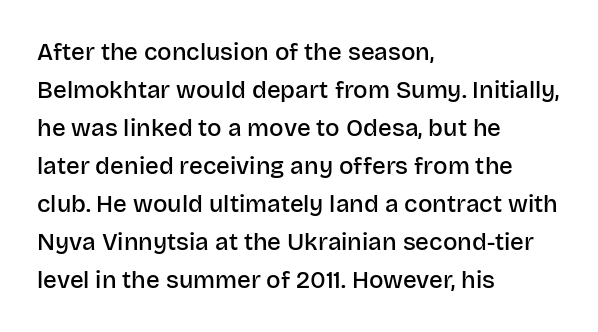
Q: Is the text bold? A: Semi-bold.
Q: Is the text italic (slanted)? A: No, it is upright.
Q: Is the text underlined? A: No.
Q: How is the paragraph aligned? A: Left-aligned.
Q: Is the spacing between letters normal or unusually wide? A: Normal.
Q: Is the spacing between lines tight, normal or loose? A: Normal.
